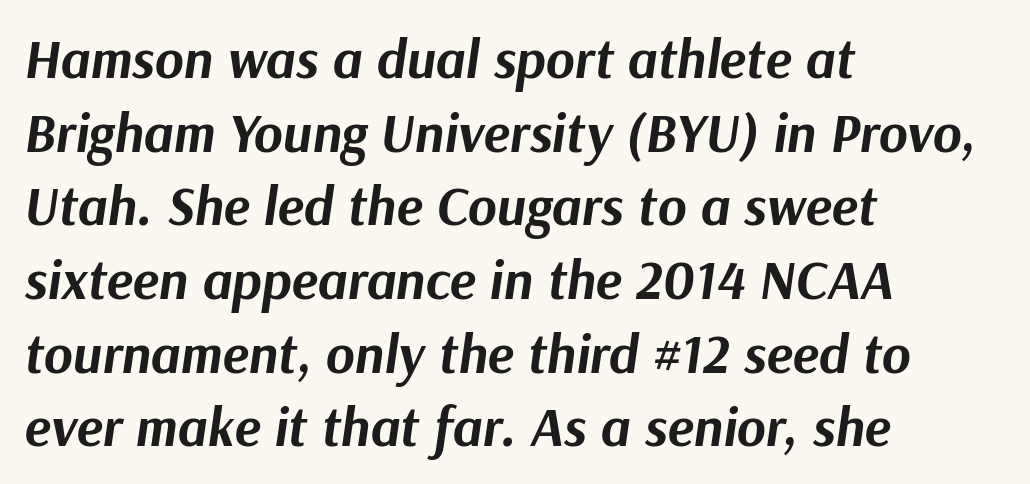
The image shows 55 px bold type, italic (leaning right); set left-aligned, normal line spacing (1.34x), normal letter spacing, not underlined; medium stroke contrast and a medium x-height.
